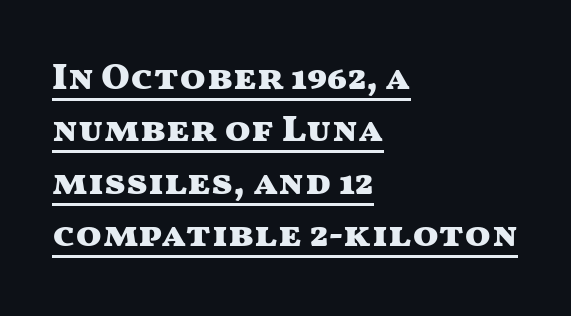
The image shows 38 px heavy, wide sans-serif type, upright; set left-aligned, normal line spacing (1.38x), normal letter spacing, underlined; medium stroke contrast and a medium x-height.
